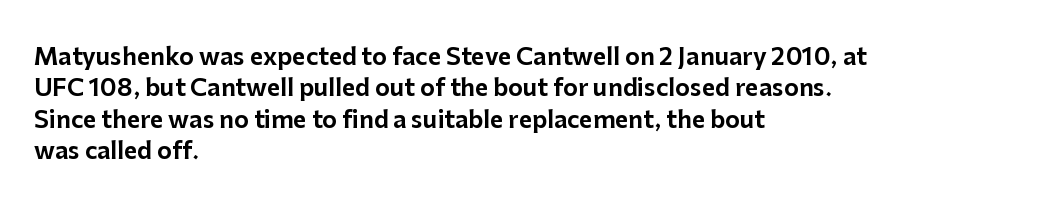
{"italic": "no", "underline": "no", "align": "left", "line_spacing": "normal", "line_spacing_ratio": 1.36, "letter_spacing": "normal", "letter_spacing_em": 0.0, "glyph_px": 23}
